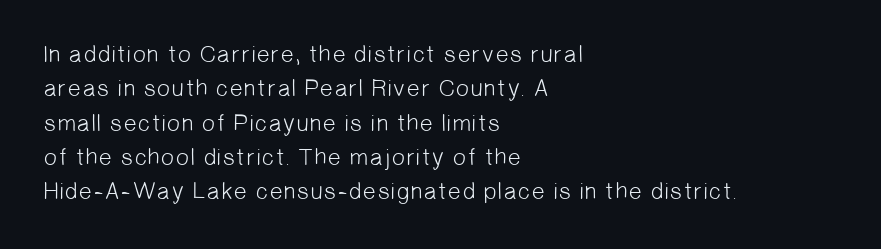
Underline: absent. These lines keep a tight, regular rhythm from letter to letter. Baseline-to-baseline distance is the conventional proportion of letter height. Which margin do the lines hug? The left one — the right edge is uneven. Bold? No — there's no thickening of the strokes.
